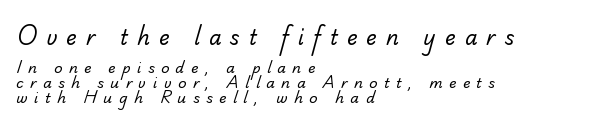
The tracking jumps out immediately: characters are airy and widely separated. Has an underline been added? It has not. The earlier block is typeset at a bigger size than the later block. Is the stroke heavy? The answer is a plain regular-or-lighter. The rag falls on the right side of this text block.
